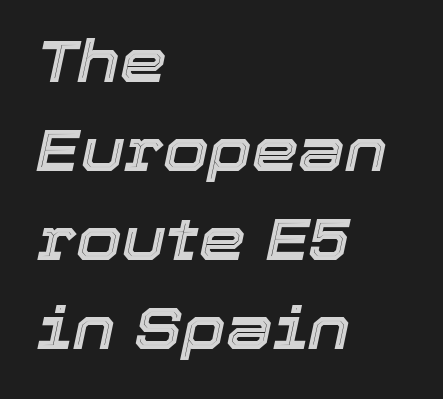
There is no visible air inserted between adjacent glyphs. The typesetter chose a ragged-right arrangement here. The area under the type is left untouched. The text carries the slant typical of an italic or oblique font.
